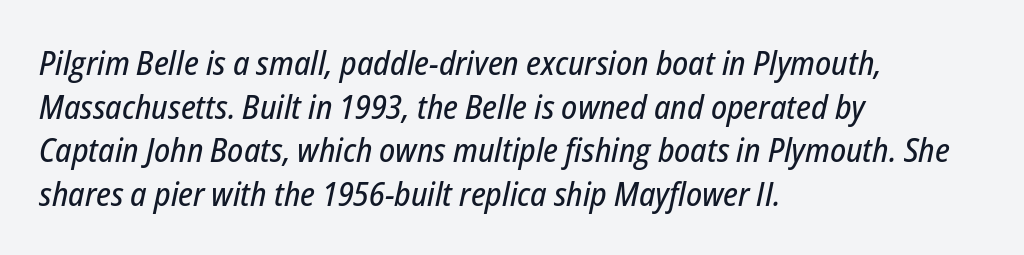
The image shows 33 px condensed type, italic (leaning right); set left-aligned, normal line spacing (1.32x), normal letter spacing, not underlined; low stroke contrast and a medium x-height.
